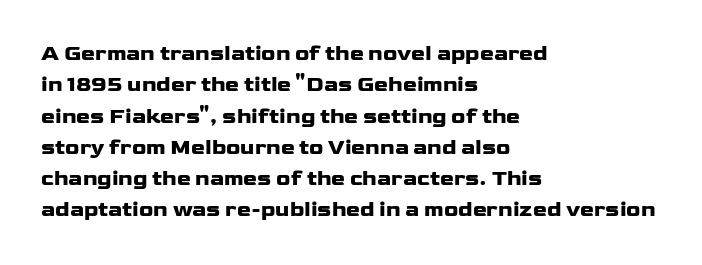
Q: Is the text bold? A: Yes.
Q: Is the text italic (slanted)? A: No, it is upright.
Q: Is the text underlined? A: No.
Q: How is the paragraph aligned? A: Left-aligned.
Q: Is the spacing between letters normal or unusually wide? A: Normal.
Q: Is the spacing between lines tight, normal or loose? A: Normal.
